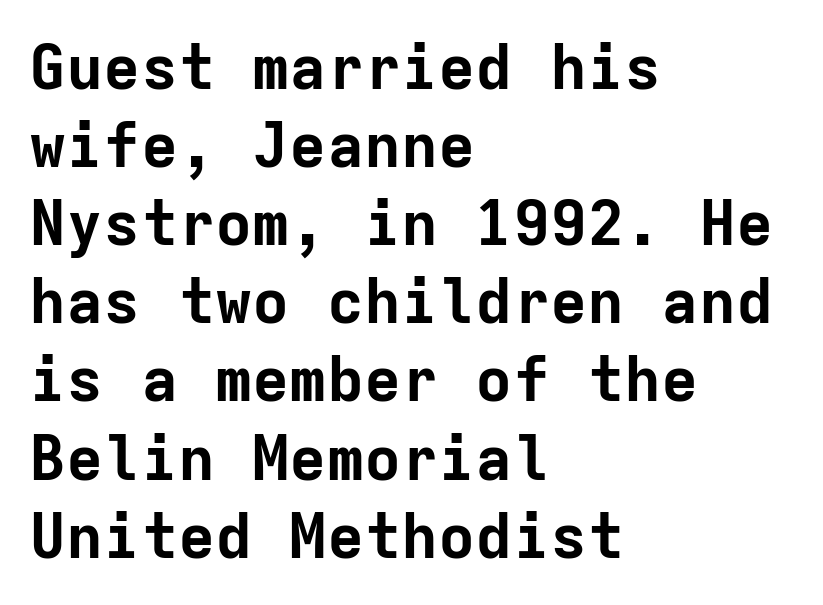
Here the designer chose a console-style face with uniform glyph widths. Spacing between characters is what you'd get straight out of the box. The text block is weighted toward the left margin, trailing off unevenly rightward. Does the leading feel generous? No, just average.
